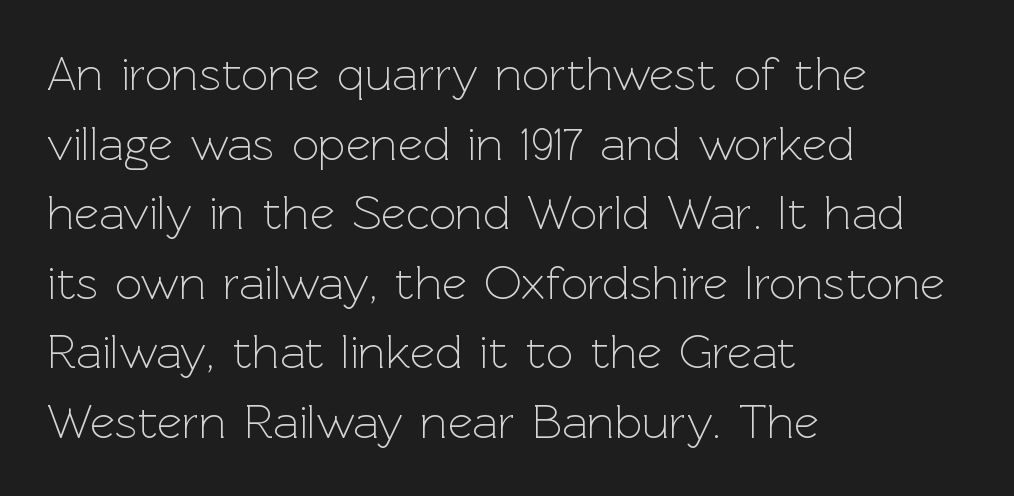
{"serif": "no", "italic": "no", "bold": "no", "weight": "light", "width": "normal", "x_height": "medium", "monospaced": "no", "underline": "no", "align": "left", "line_spacing": "normal", "line_spacing_ratio": 1.45, "letter_spacing": "normal", "letter_spacing_em": 0.0, "glyph_px": 48}
